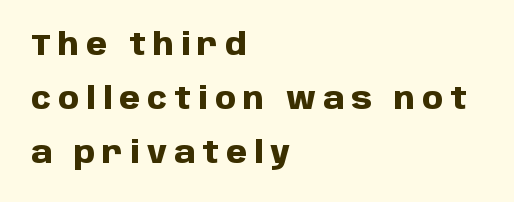
The image shows 30 px heavy sans-serif type, upright; set left-aligned, line spacing 1.8x, unusually wide letter spacing (+0.24 em), not underlined; low stroke contrast and a large x-height.
